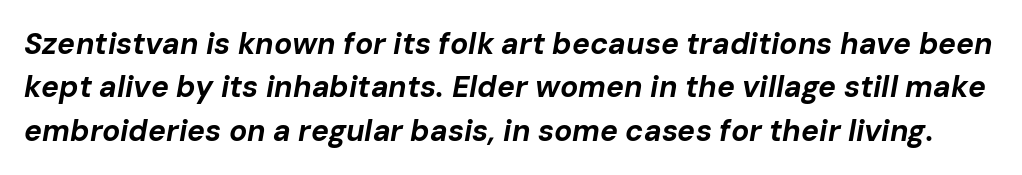
Anything drawn beneath the words? Only blank space. In terms of weight, the rendering is a true, heavy bold. Vertical spacing — default. The face used here has a pronounced slope to its letters.
